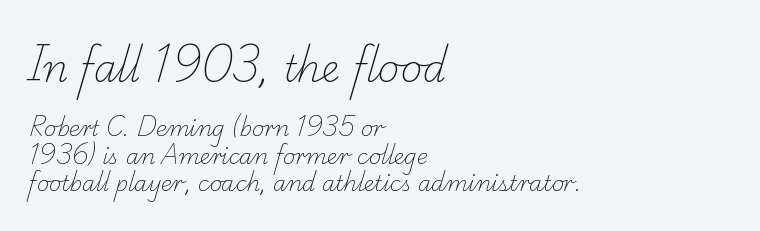
The compositor pushed each line to the left boundary. The gaps between neighbouring characters are ordinary and unremarkable. Summary of vertical rhythm: regular, with standard interline spacing. The passage shown is typed in a proportional face where columns would drift.
